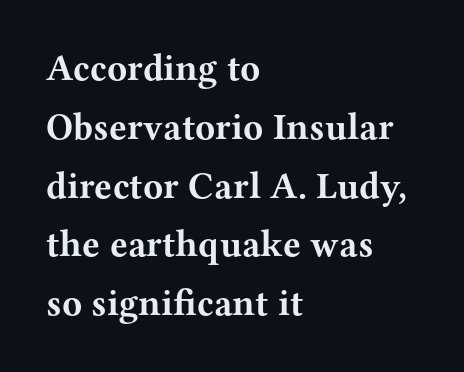
{"serif": "yes", "italic": "no", "bold": "yes", "weight": "bold", "width": "wide", "stroke_contrast": "medium", "x_height": "medium", "monospaced": "no", "underline": "no", "align": "left", "line_spacing": "normal", "line_spacing_ratio": 1.59, "letter_spacing": "normal", "letter_spacing_em": 0.0, "glyph_px": 37}
